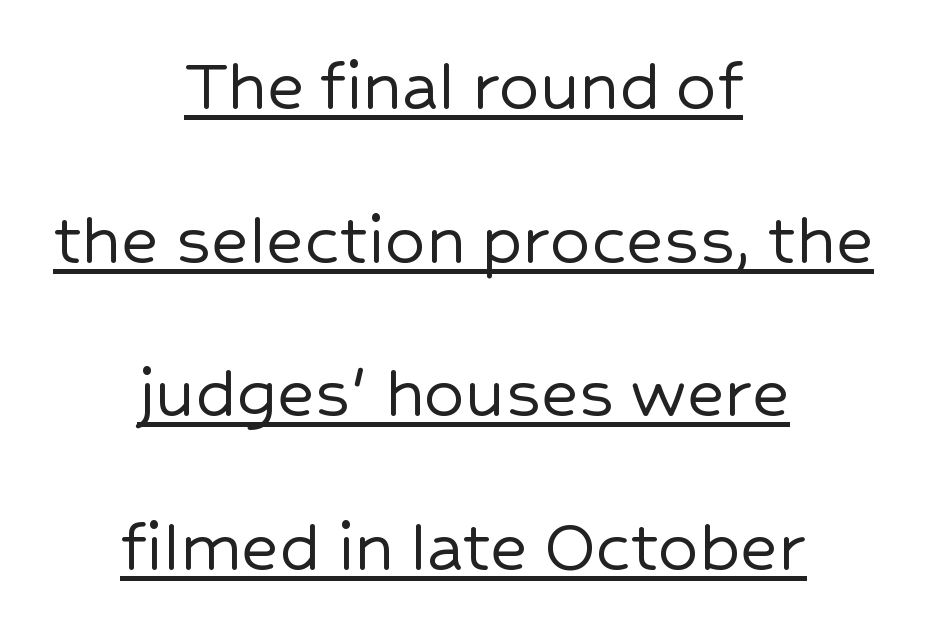
Q: Is the text italic (slanted)? A: No, it is upright.
Q: Is the typeface a serif or a sans-serif typeface? A: Sans-serif.
Q: Is the text underlined? A: Yes.
Q: How is the paragraph aligned? A: Centered.
Q: Is the spacing between letters normal or unusually wide? A: Normal.
Q: Is the spacing between lines tight, normal or loose? A: Loose.
Q: Width (condensed, normal, or wide)? A: Normal.
Q: Stroke contrast? A: Low.
Q: x-height? A: Medium.
Q: Monospaced? A: No.
